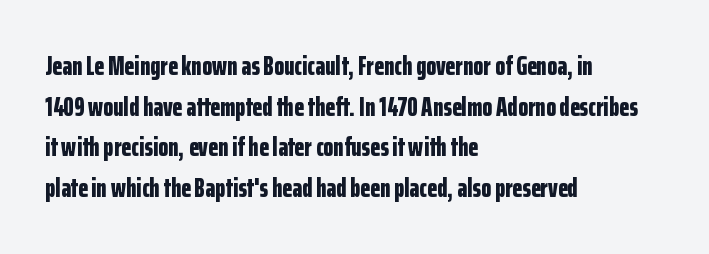
{"italic": "no", "bold": "yes", "underline": "no", "align": "left", "line_spacing": "normal", "line_spacing_ratio": 1.56, "letter_spacing": "normal", "letter_spacing_em": 0.0, "glyph_px": 26}
